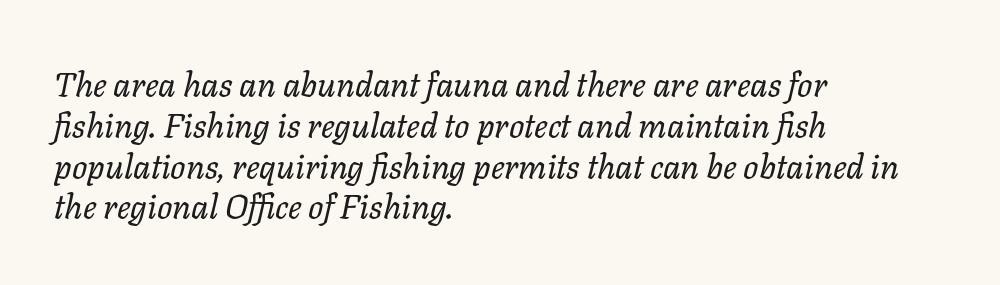
Weight class: somewhere from thin through regular. What stands out about the letter spacing? Nothing — it is the standard amount. Is this a fixed-width face? No — the glyphs have proportional, varying widths. Quick note: underline off.
